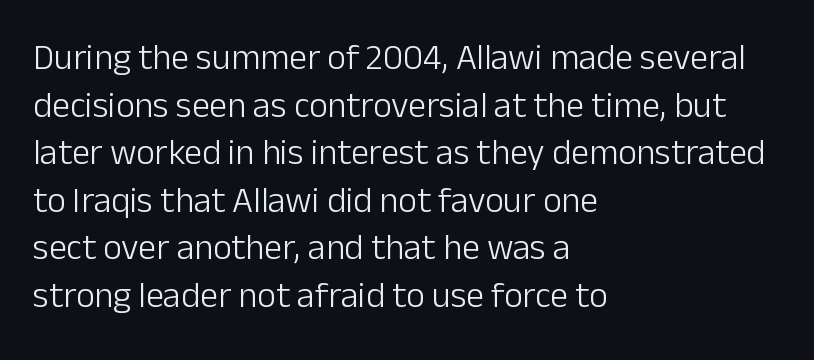
Stroke terminals: plain, sans-serif. A typesetter would call this proportional, since set widths differ per character. Nothing unusual about the tracking: characters are spaced as the font intends. The passage shown is not underscored anywhere. Each stroke keeps to a modest, everyday thickness or less.
